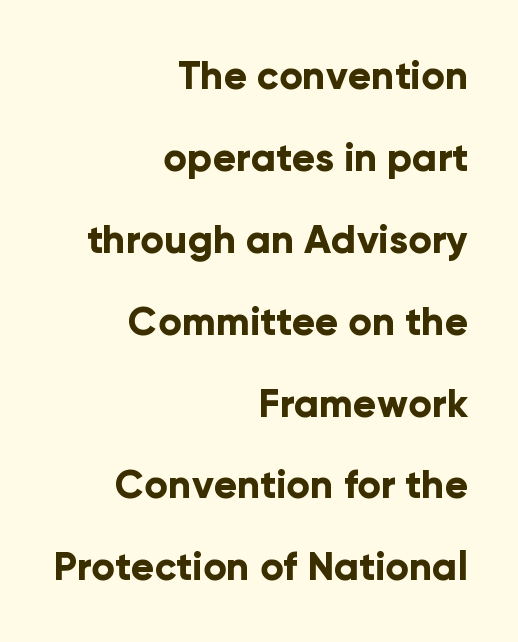
Q: Is the text bold? A: Yes.
Q: Is the text italic (slanted)? A: No, it is upright.
Q: Is the typeface a serif or a sans-serif typeface? A: Sans-serif.
Q: Is the text underlined? A: No.
Q: How is the paragraph aligned? A: Right-aligned.
Q: Is the spacing between letters normal or unusually wide? A: Normal.
Q: Is the spacing between lines tight, normal or loose? A: Loose.
Q: Width (condensed, normal, or wide)? A: Normal.
Q: Stroke contrast? A: Low.
Q: x-height? A: Medium.
Q: Monospaced? A: No.
